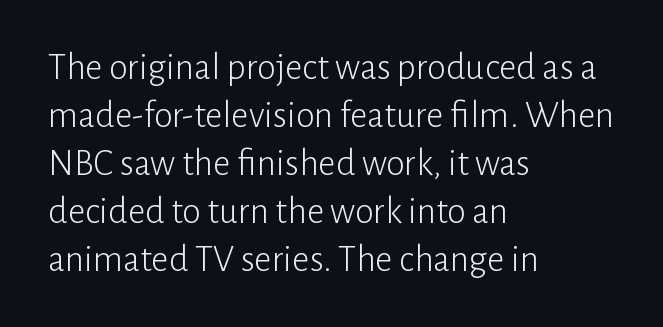
The image shows 38 px light sans-serif type, upright; set left-aligned, normal line spacing (1.26x), normal letter spacing, not underlined; low stroke contrast and a medium x-height.
